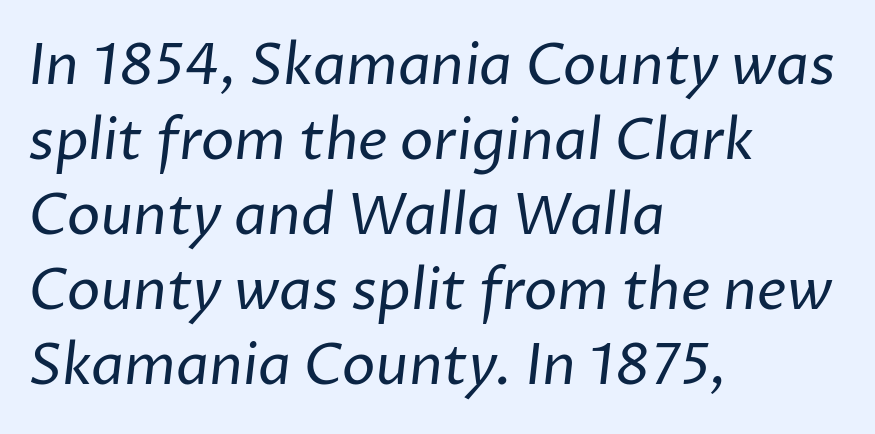
The passage shown stacks its lines at a standard gap. This is sans-serif lettering, the kind often seen on screens and signage. The lines are quadded left. Standard letterfit; no display-style spreading of the glyphs.
